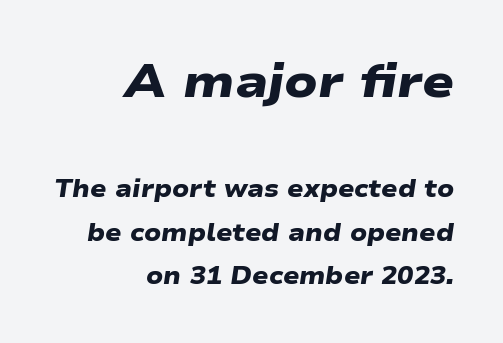
The rendering shows plain stroke endings on the letterforms — a sans-serif design. Compared with an ordinary text face, these strokes are far heavier — a full bold. This rendering leaves character spacing at its baseline value. The compositor pushed each line to the right boundary. The foot of each line stays bare and open.
